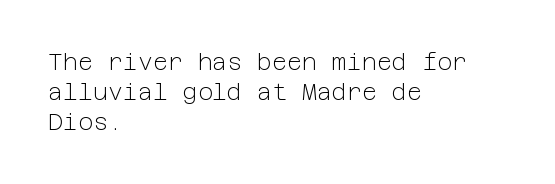
The image shows 23 px text type, upright; set left-aligned, normal line spacing (1.3x), normal letter spacing, not underlined.
